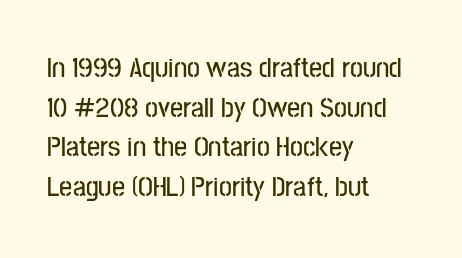
{"serif": "no", "italic": "no", "width": "condensed", "stroke_contrast": "low", "x_height": "medium", "monospaced": "no", "underline": "no", "align": "left", "line_spacing": "normal", "line_spacing_ratio": 1.37, "letter_spacing": "normal", "letter_spacing_em": 0.0, "glyph_px": 29}
